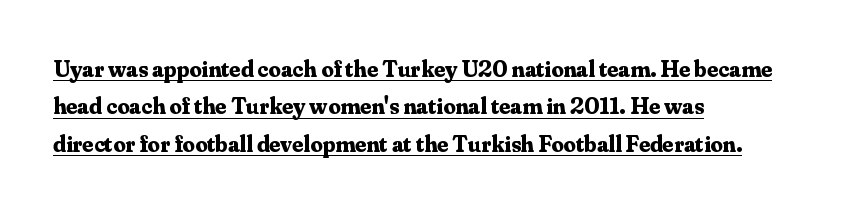
Look at the tracking — it's just the regular setting, nothing added. Every row of glyphs begins at an identical x-position on the left. Plenty of ink on the page — the face is bold. Summary of vertical rhythm: regular, with standard interline spacing.
